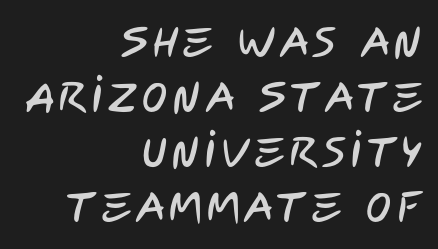
Compared with a flush-left layout, this one pins lines to the opposite, right side. The typeface chosen for these lines omits serifs. Letters rest on an invisible, unmarked baseline. Note the varied advance widths — an 'i' is clearly narrower than an 'm'. Successive baselines arrive at the customary interval.
